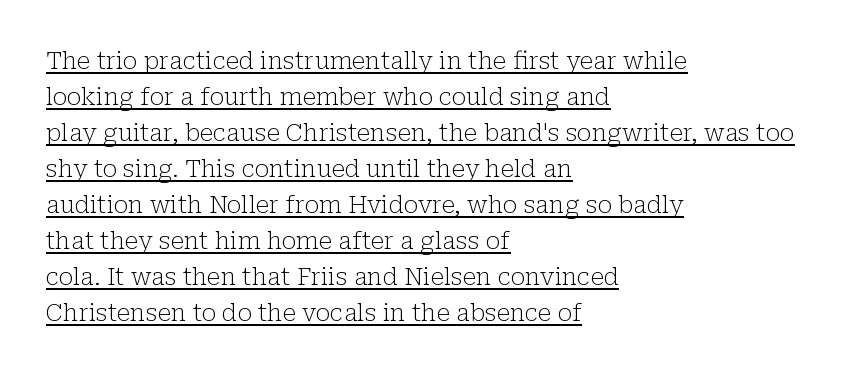
The image shows 24 px text type, upright; set left-aligned, normal line spacing (1.5x), normal letter spacing, underlined.
